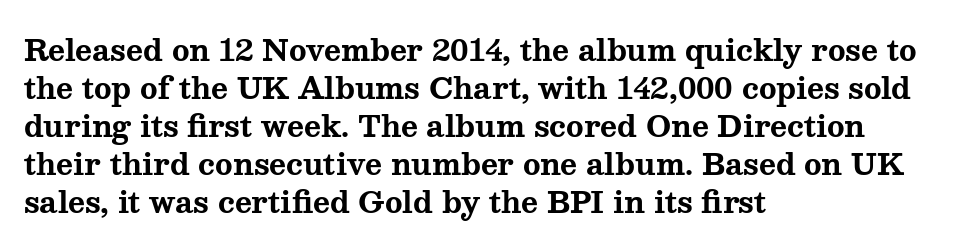
Q: Is the text bold? A: Yes.
Q: Is the text italic (slanted)? A: No, it is upright.
Q: Is the typeface a serif or a sans-serif typeface? A: Serif.
Q: Is the text underlined? A: No.
Q: How is the paragraph aligned? A: Left-aligned.
Q: Is the spacing between letters normal or unusually wide? A: Normal.
Q: Is the spacing between lines tight, normal or loose? A: Normal.
Q: Width (condensed, normal, or wide)? A: Wide.
Q: Stroke contrast? A: Medium.
Q: x-height? A: Medium.
Q: Monospaced? A: No.
